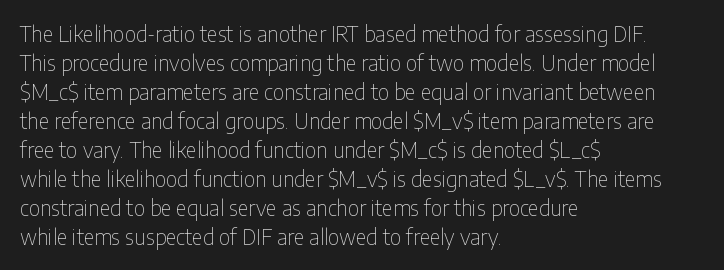
{"italic": "no", "bold": "no", "underline": "no", "align": "left", "line_spacing": "normal", "line_spacing_ratio": 1.38, "letter_spacing": "normal", "letter_spacing_em": 0.0, "glyph_px": 21}
